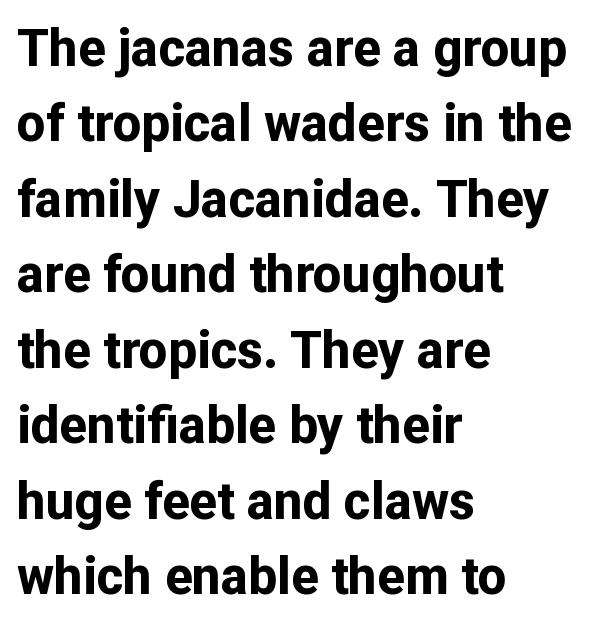
The image shows 51 px bold sans-serif type, upright; set left-aligned, normal line spacing (1.48x), normal letter spacing, not underlined; low stroke contrast and a medium x-height.
